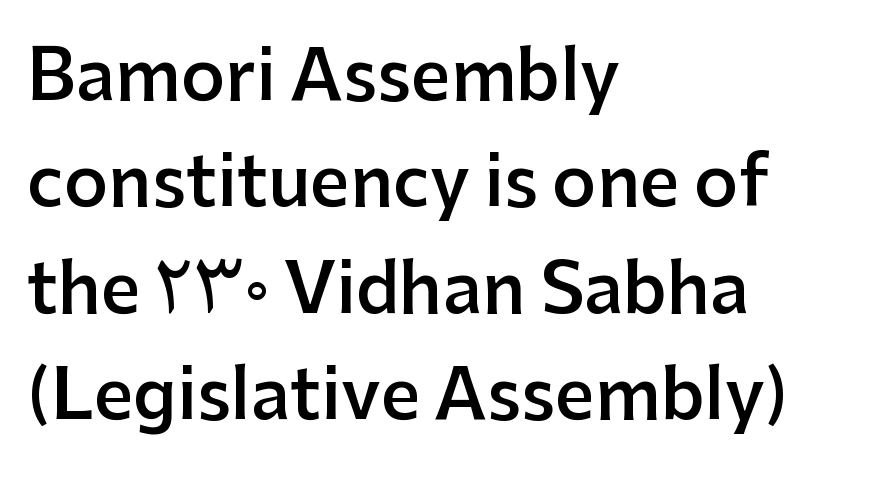
Each word holds together tightly as a unit, with standard inter-letter gaps. Descenders hang freely into open space. These lines stack with their left ends in a neat column. This is moderately heavy type, rendered in semibold.
